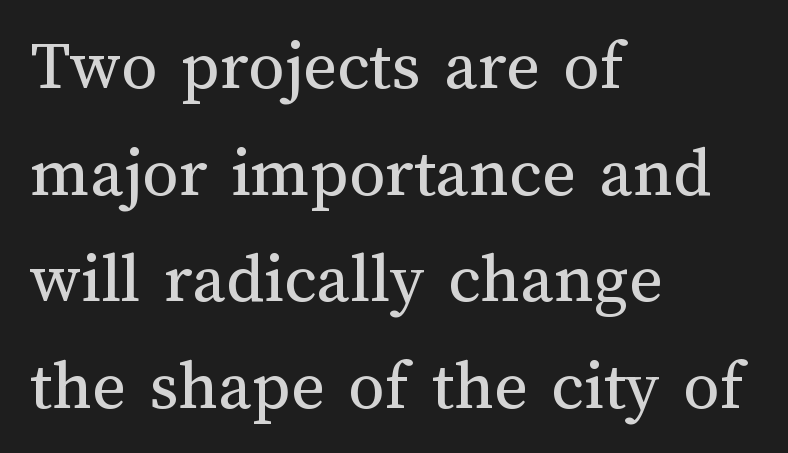
{"italic": "no", "bold": "no", "weight": "regular", "width": "normal", "stroke_contrast": "medium", "x_height": "medium", "monospaced": "no", "underline": "no", "align": "left", "line_spacing": "normal", "line_spacing_ratio": 1.48, "letter_spacing": "normal", "letter_spacing_em": 0.0, "glyph_px": 72}
